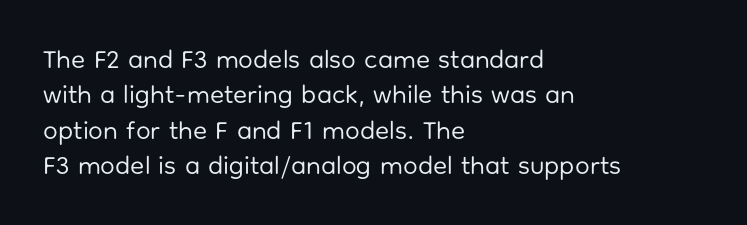
Q: Is the text bold? A: No.
Q: Is the text italic (slanted)? A: No, it is upright.
Q: Is the text underlined? A: No.
Q: How is the paragraph aligned? A: Left-aligned.
Q: Is the spacing between letters normal or unusually wide? A: Normal.
Q: Is the spacing between lines tight, normal or loose? A: Normal.
